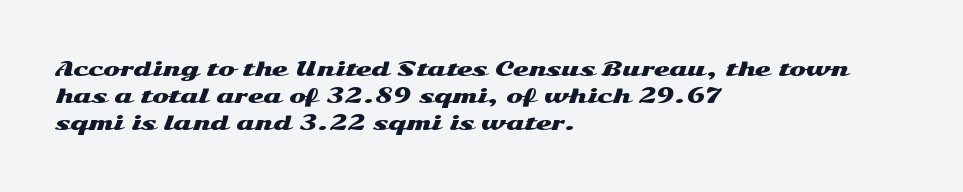
{"underline": "no", "align": "left", "line_spacing": "normal", "line_spacing_ratio": 1.36, "letter_spacing": "normal", "letter_spacing_em": 0.0, "glyph_px": 20}
